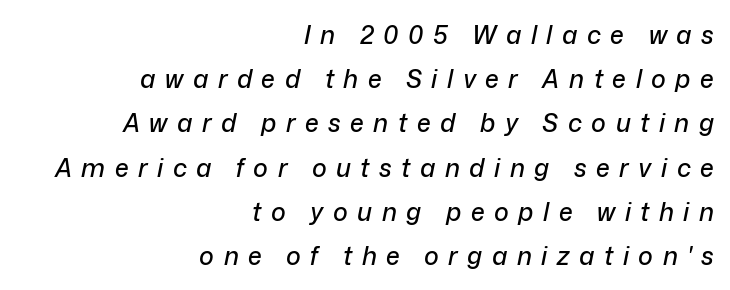
Q: Is the text italic (slanted)? A: Yes, it leans right by about 12 degrees.
Q: Is the text underlined? A: No.
Q: How is the paragraph aligned? A: Right-aligned.
Q: Is the spacing between letters normal or unusually wide? A: Unusually wide.
